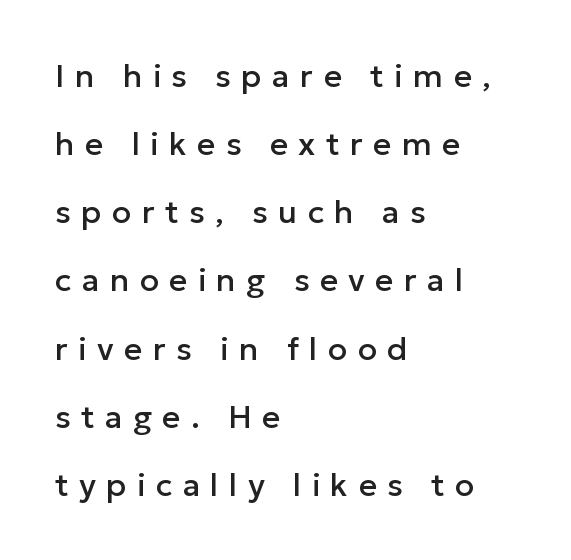
Q: Is the text italic (slanted)? A: No, it is upright.
Q: Is the typeface a serif or a sans-serif typeface? A: Sans-serif.
Q: Is the text underlined? A: No.
Q: How is the paragraph aligned? A: Left-aligned.
Q: Is the spacing between letters normal or unusually wide? A: Unusually wide.
Q: Is the spacing between lines tight, normal or loose? A: Loose.
Q: Width (condensed, normal, or wide)? A: Normal.
Q: Stroke contrast? A: Low.
Q: x-height? A: Medium.
Q: Monospaced? A: No.
